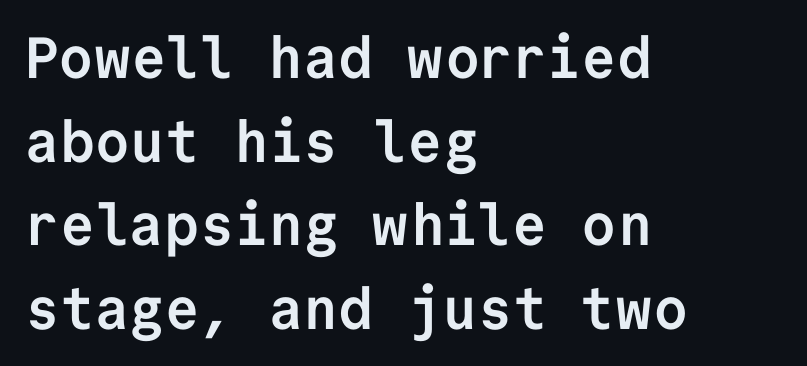
{"serif": "no", "italic": "no", "bold": "yes", "weight": "semibold", "width": "normal", "stroke_contrast": "low", "x_height": "medium", "monospaced": "yes", "underline": "no", "align": "left", "line_spacing": "normal", "line_spacing_ratio": 1.44, "letter_spacing": "normal", "letter_spacing_em": 0.0, "glyph_px": 58}
